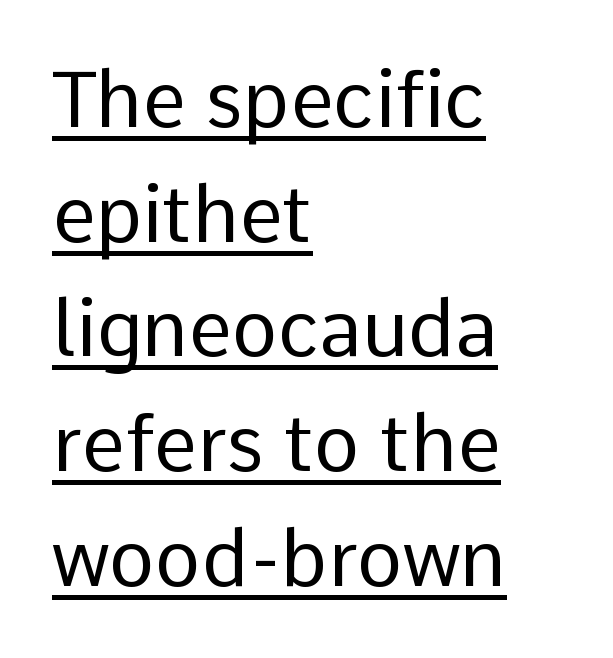
The image shows 78 px regular-weight sans-serif type, upright; set left-aligned, normal line spacing (1.47x), normal letter spacing, underlined; low stroke contrast and a medium x-height.
